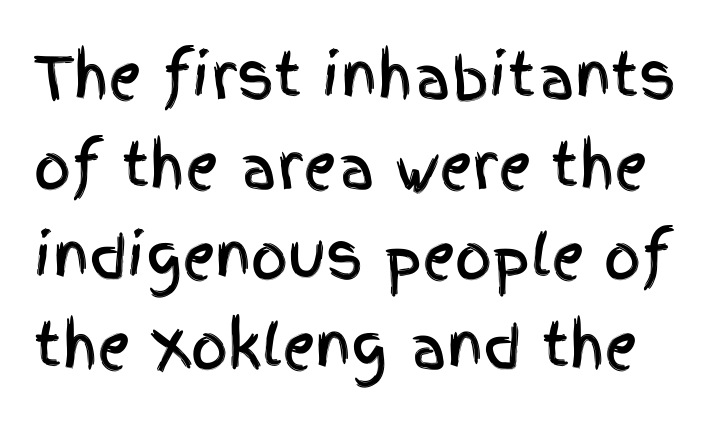
Words appear dense and cohesive because spacing is normal. Notice how descenders clear the ascenders below comfortably — that's standard leading. Just letters on the line, the space beneath them empty. The font's upright variant was chosen for this text. Is this a fixed-width face? No — the glyphs have proportional, varying widths. Nothing sits at the stroke ends, so this counts as sans-serif.
